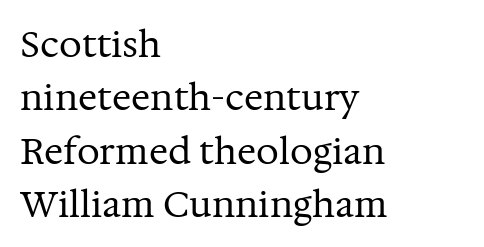
Q: Is the text bold? A: No.
Q: Is the text italic (slanted)? A: No, it is upright.
Q: Is the typeface a serif or a sans-serif typeface? A: Serif.
Q: Is the text underlined? A: No.
Q: How is the paragraph aligned? A: Left-aligned.
Q: Is the spacing between letters normal or unusually wide? A: Normal.
Q: Is the spacing between lines tight, normal or loose? A: Normal.
Q: Width (condensed, normal, or wide)? A: Normal.
Q: Stroke contrast? A: Medium.
Q: x-height? A: Medium.
Q: Monospaced? A: No.
